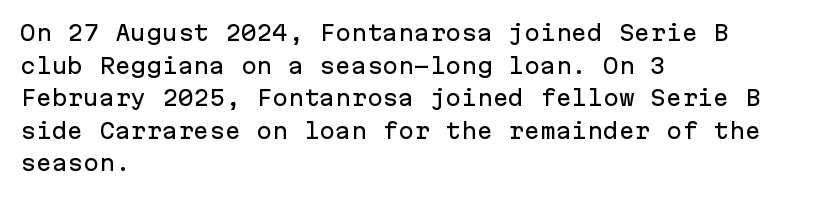
Q: Is the text italic (slanted)? A: No, it is upright.
Q: Is the text underlined? A: No.
Q: How is the paragraph aligned? A: Left-aligned.
Q: Is the spacing between letters normal or unusually wide? A: Normal.
Q: Is the spacing between lines tight, normal or loose? A: Normal.
